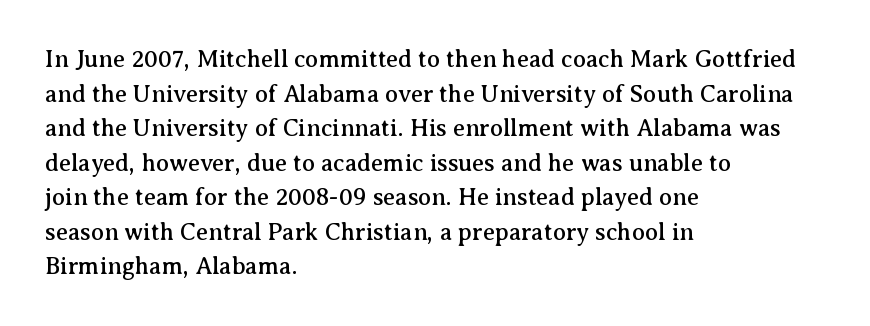
Q: Is the text italic (slanted)? A: No, it is upright.
Q: Is the text underlined? A: No.
Q: How is the paragraph aligned? A: Left-aligned.
Q: Is the spacing between letters normal or unusually wide? A: Normal.
Q: Is the spacing between lines tight, normal or loose? A: Normal.
